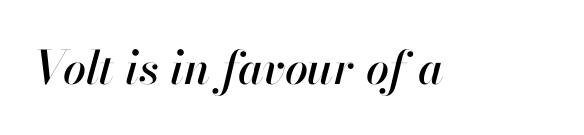
Varying glyph widths throughout — classic text-font behaviour. The glyphs look as if they've been sheared to an angle. Rule under the text: the space is simply empty. Students, note that the glyphs here touch the page at normal intervals.
